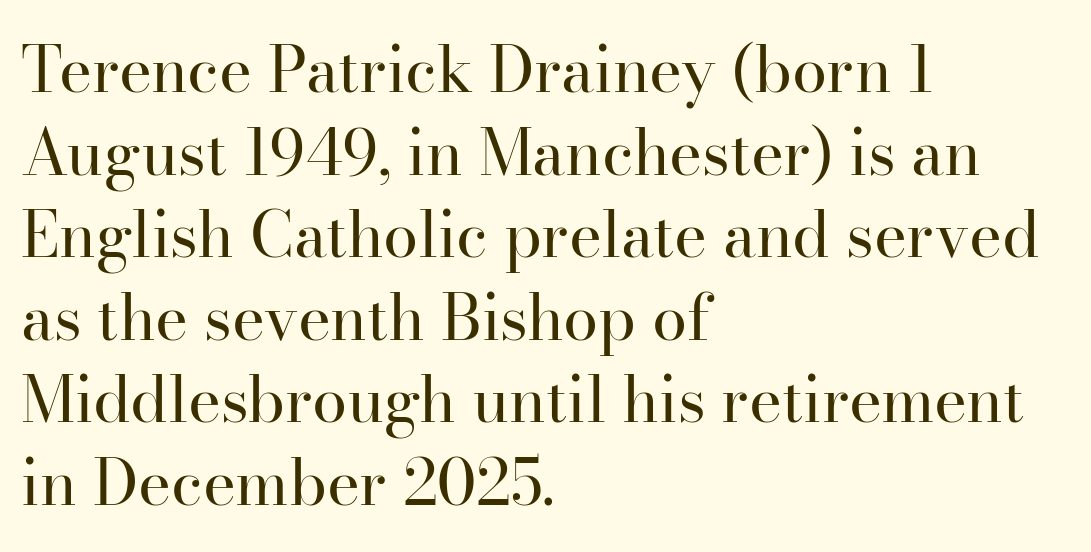
Posture: vertical. Think standard paragraph weight, or any step lighter than that. The gaps between neighbouring characters are ordinary and unremarkable. Observe the serifs anchoring each vertical stroke in this sample.
